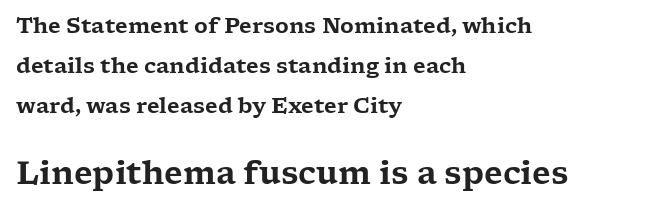
The image shows 31 px wide serif type, upright; set left-aligned, loose line spacing (1.9x), normal letter spacing, not underlined; the second (bottom) block is 1.48x larger; low stroke contrast and a medium x-height.
